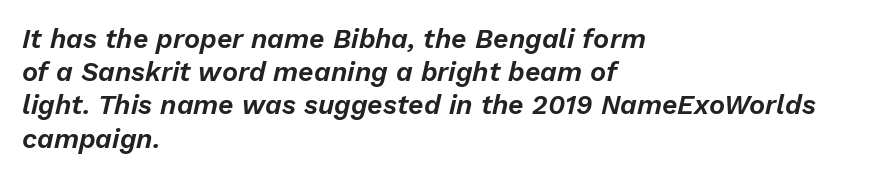
Decoration check: the copy has no underline. There's an unmistakable incline to the writing here. A student would call this left alignment; a typographer would say flush left, rag right. Default kerning and tracking; the words read as compact shapes.
